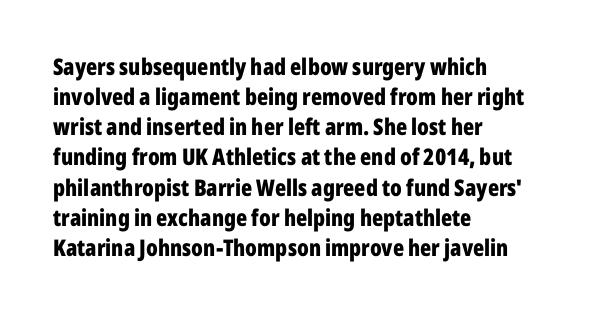
{"italic": "no", "bold": "yes", "underline": "no", "align": "left", "line_spacing": "normal", "line_spacing_ratio": 1.31, "letter_spacing": "normal", "letter_spacing_em": 0.0, "glyph_px": 23}
